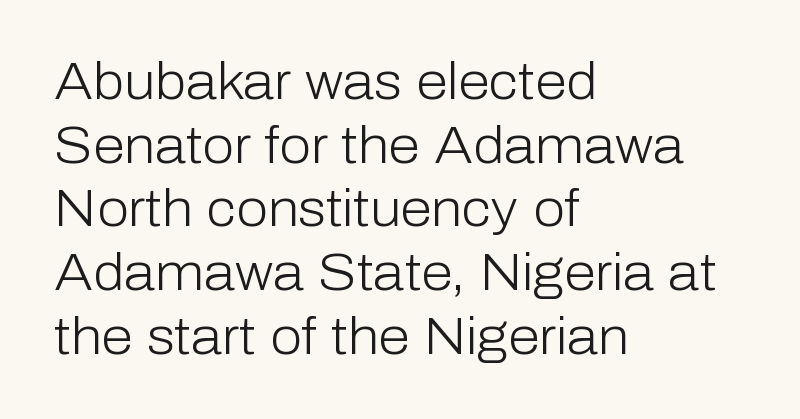
Q: Is the text bold? A: No.
Q: Is the text italic (slanted)? A: No, it is upright.
Q: Is the typeface a serif or a sans-serif typeface? A: Sans-serif.
Q: Is the text underlined? A: No.
Q: How is the paragraph aligned? A: Left-aligned.
Q: Is the spacing between letters normal or unusually wide? A: Normal.
Q: Is the spacing between lines tight, normal or loose? A: Normal.
Q: Width (condensed, normal, or wide)? A: Normal.
Q: Stroke contrast? A: Low.
Q: x-height? A: Medium.
Q: Monospaced? A: No.
